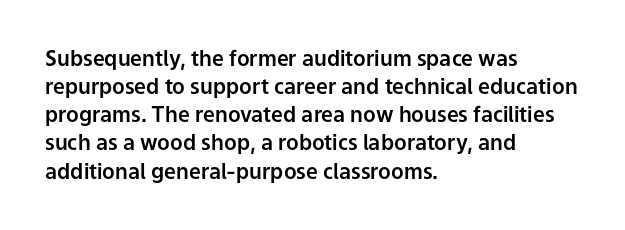
Teacher's note: observe the even left margin — that is flush-left alignment. No italicization has been applied; the sample stays upright. Clear beneath every line of the passage. Honestly, the letter spacing is just normal — you wouldn't notice it. A typesetter would call this leading conventional body-copy spacing.
